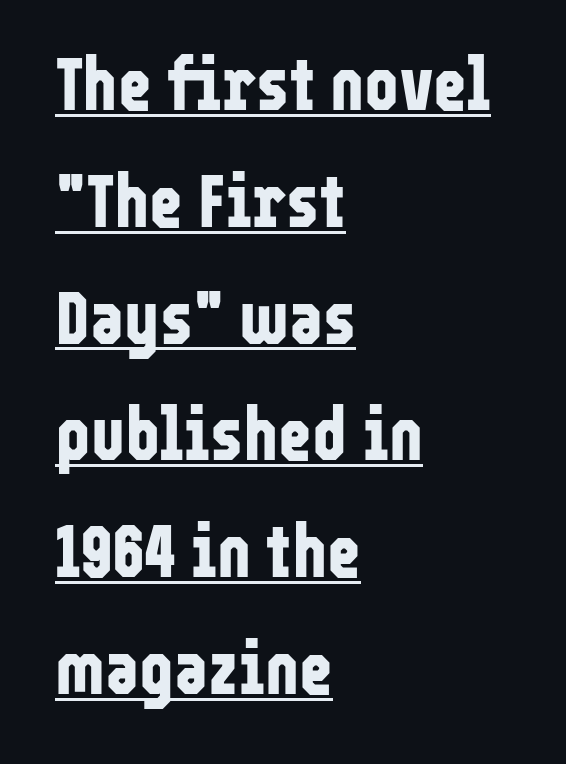
The rendered words wear a rule along their underside. Students, observe: this is what conventionally led text looks like. I'd describe the lettering as bold — thick and assertive. This is roman type, the default non-slanted kind. Inter-character spacing is left at the font's built-in metrics. Serifs: no, the terminals of the letterforms are clean.
